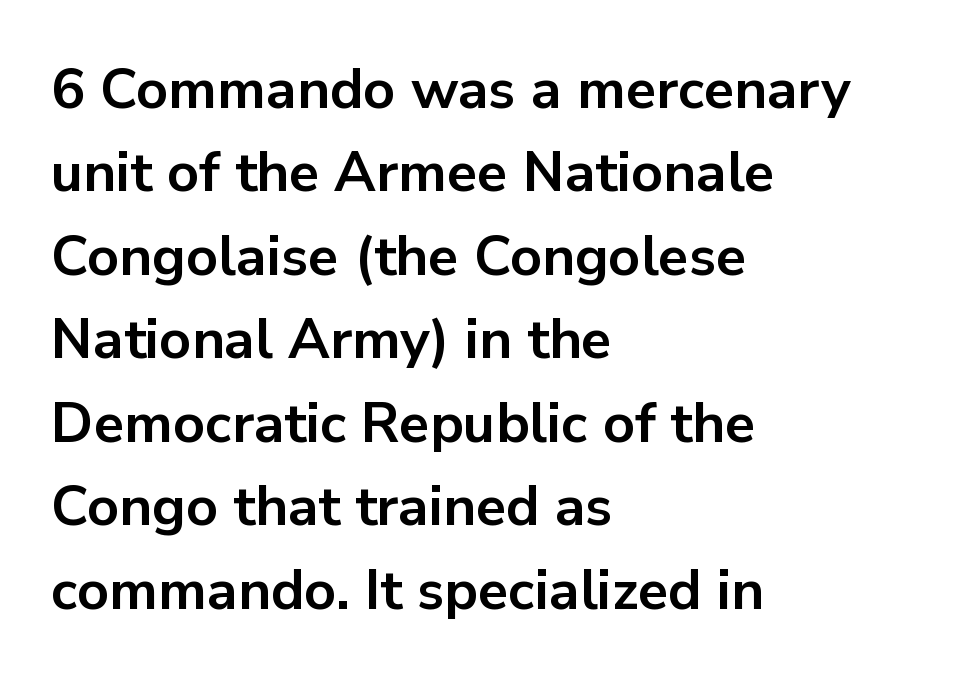
Letter spacing: default. Thick stems and heavy bowls — unmistakably bold. Anything drawn beneath the words? Only blank space. The rendering uses natural spacing where letterforms have individual widths.
